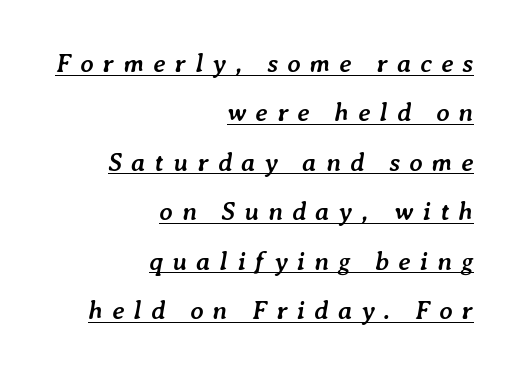
Is the type bold? Yes — the strokes are clearly thick and heavy. Yep, that's italic — everything's leaning. The string is rendered with underlining switched on. All the whitespace from short lines collects on the left. Vertically, the passage feels expansive, rows floating well apart. Between one letter and the next there's a generous, obvious gap.
